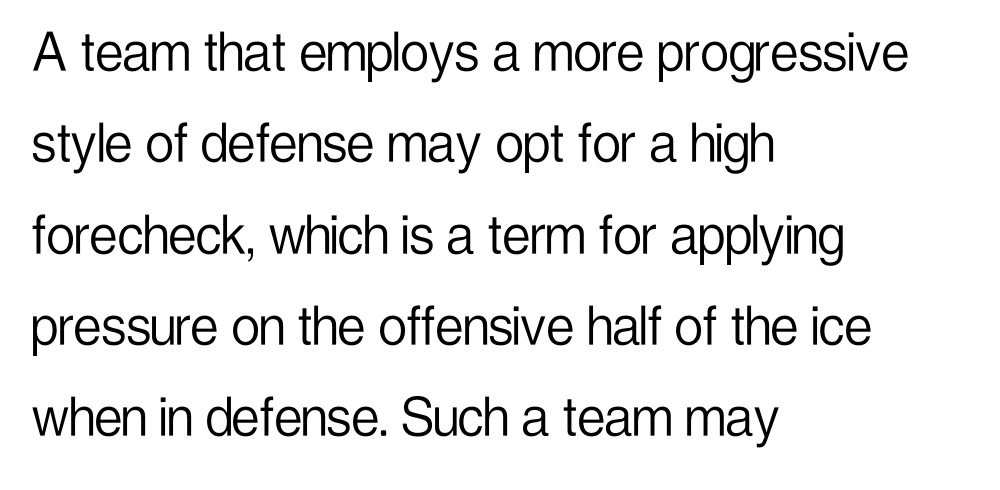
{"serif": "no", "italic": "no", "bold": "no", "weight": "light", "width": "condensed", "stroke_contrast": "low", "x_height": "medium", "monospaced": "no", "underline": "no", "align": "left", "line_spacing": "normal", "line_spacing_ratio": 1.45, "letter_spacing": "normal", "letter_spacing_em": 0.0, "glyph_px": 63}
